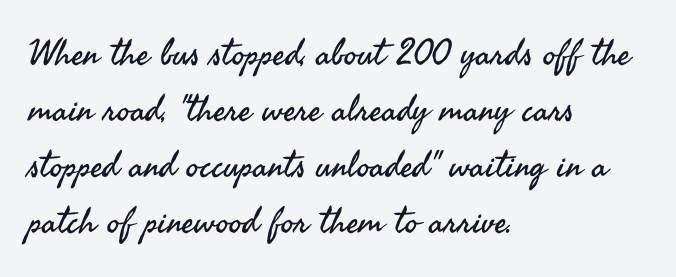
Q: Is the text bold? A: No.
Q: Is the text italic (slanted)? A: Yes.
Q: Is the typeface a serif or a sans-serif typeface? A: Sans-serif.
Q: Is the text underlined? A: No.
Q: How is the paragraph aligned? A: Left-aligned.
Q: Is the spacing between letters normal or unusually wide? A: Normal.
Q: Is the spacing between lines tight, normal or loose? A: Normal.
Q: Width (condensed, normal, or wide)? A: Normal.
Q: Stroke contrast? A: Medium.
Q: x-height? A: Small.
Q: Monospaced? A: No.
